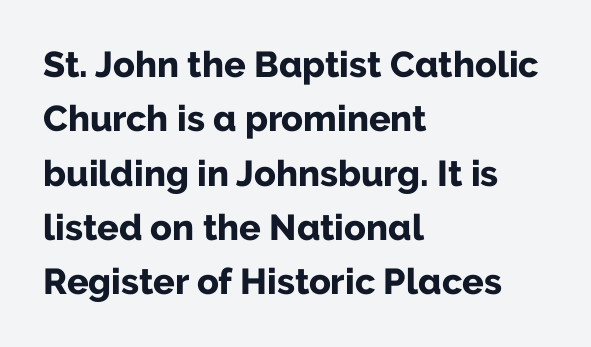
Nope, no serifs anywhere on these letters. Descenders hang freely into open space. The face used here is proportionally spaced, like ordinary book or web type. Compared with a centered layout, this one pins lines to the left instead. Vertically, the passage feels balanced, rows spaced as you'd expect.
